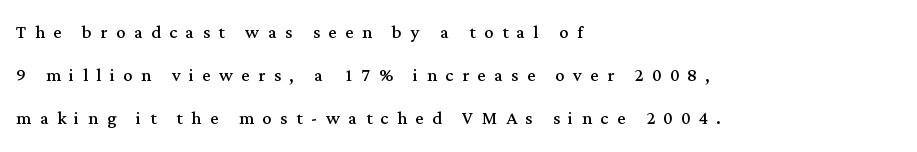
Nope, not italic — everything's standing straight. The passage shown is not bold in any degree. The area under the type is left untouched. The letterforms stand isolated, each surrounded by extra space. The paragraph has a hard left edge and a soft right edge.
